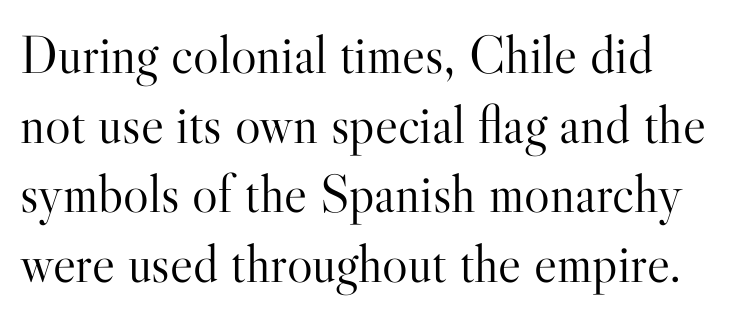
The image shows 54 px light serif type, upright; set left-aligned, normal line spacing (1.29x), normal letter spacing, not underlined; high stroke contrast and a small x-height.
